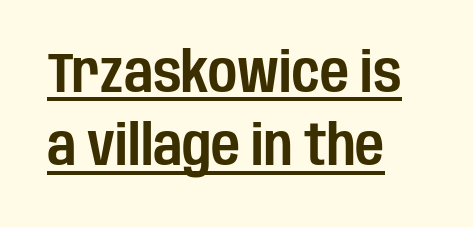
{"serif": "no", "italic": "no", "width": "condensed", "stroke_contrast": "low", "x_height": "large", "monospaced": "no", "underline": "yes", "align": "left", "line_spacing": "normal", "line_spacing_ratio": 1.31, "letter_spacing": "normal", "letter_spacing_em": 0.0, "glyph_px": 56}
